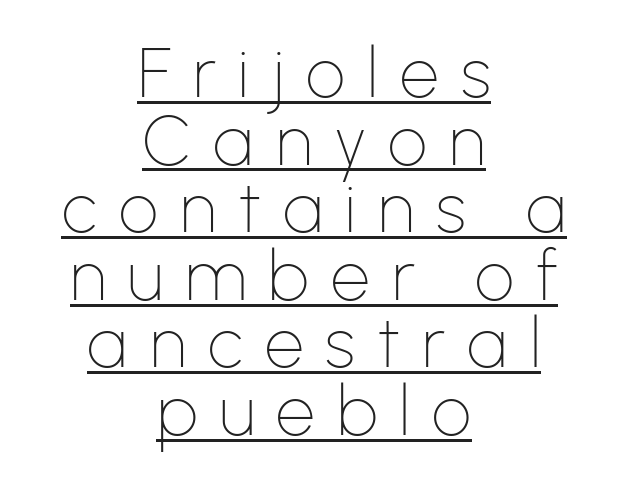
{"serif": "no", "italic": "no", "bold": "no", "weight": "thin", "width": "normal", "stroke_contrast": "low", "x_height": "medium", "monospaced": "no", "underline": "yes", "align": "center", "line_spacing": "tight", "line_spacing_ratio": 0.98, "letter_spacing": "wide", "letter_spacing_em": 0.32, "glyph_px": 69}
